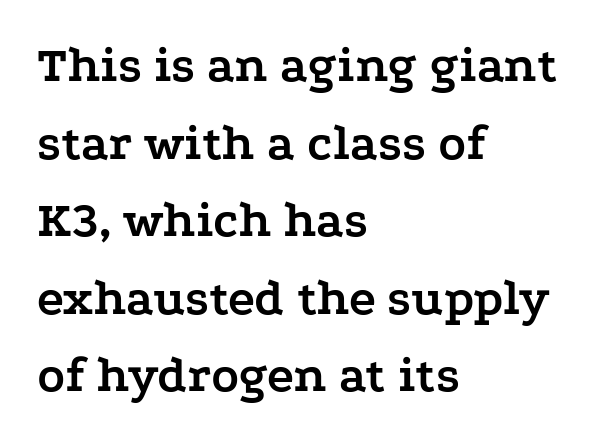
{"serif": "yes", "italic": "no", "bold": "yes", "weight": "semibold", "width": "wide", "stroke_contrast": "low", "x_height": "medium", "monospaced": "no", "underline": "no", "align": "left", "line_spacing": "normal", "line_spacing_ratio": 1.52, "letter_spacing": "normal", "letter_spacing_em": 0.0, "glyph_px": 51}
